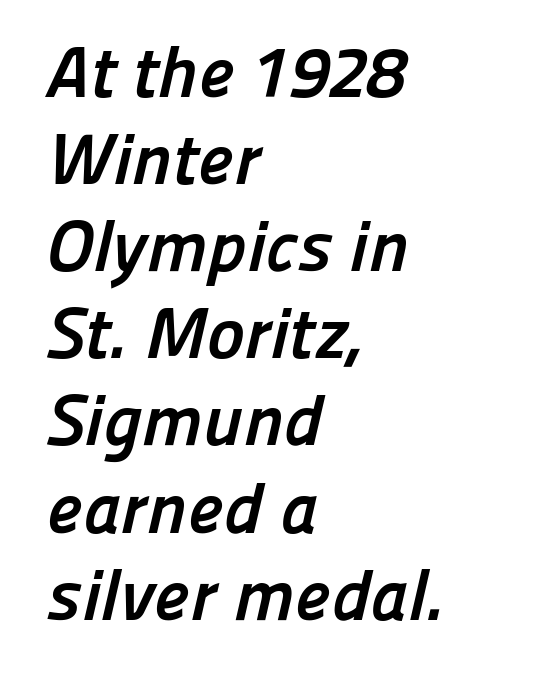
In CSS terms this would be text-align: left. Glyph-to-glyph distance matches everyday printed text. Typographically, this falls in the sans-serif category. The face used here is proportionally spaced, like ordinary book or web type. The area under the type is left untouched. The letters are bold, with thick, heavy strokes.
